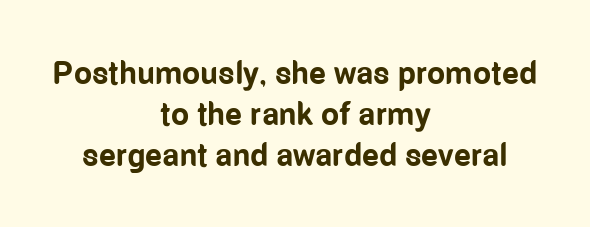
The letters carry no serifs — their stems end cleanly without finishing strokes. Each new line begins a customary step beneath the previous one. Unmarked baselines from the first word to the last. Tracking value appears to be zero — textbook default spacing.
